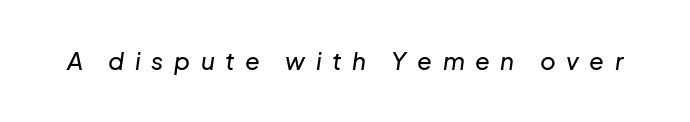
Q: Is the text italic (slanted)? A: Yes, it leans right by about 8 degrees.
Q: Is the text underlined? A: No.
Q: Is the spacing between letters normal or unusually wide? A: Unusually wide.
